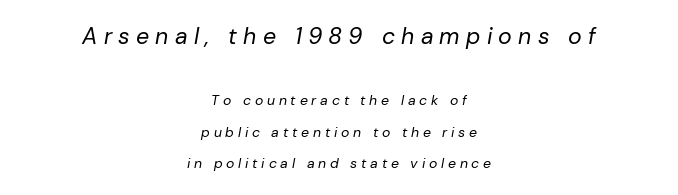
{"italic": "yes", "lean": "right", "slant_degrees": 10, "bold": "no", "underline": "no", "align": "center", "line_spacing": "loose", "line_spacing_ratio": 2.25, "letter_spacing": "wide", "letter_spacing_em": 0.27, "larger_block": "first", "size_ratio": 1.64, "glyph_px": 23}
